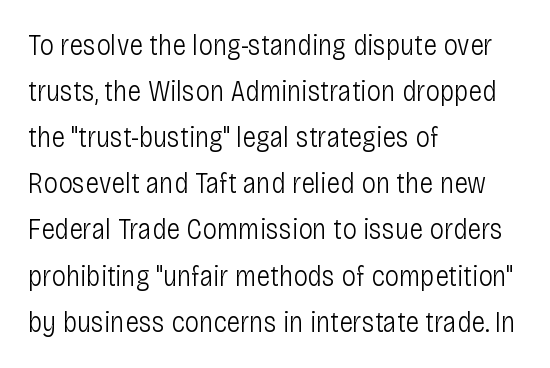
Every stem runs plumb, perpendicular to the baseline. The strokes carry an ordinary text weight at most. This sample uses plain, unmodified letter spacing. The lines sit at an ordinary, default distance from one another.
